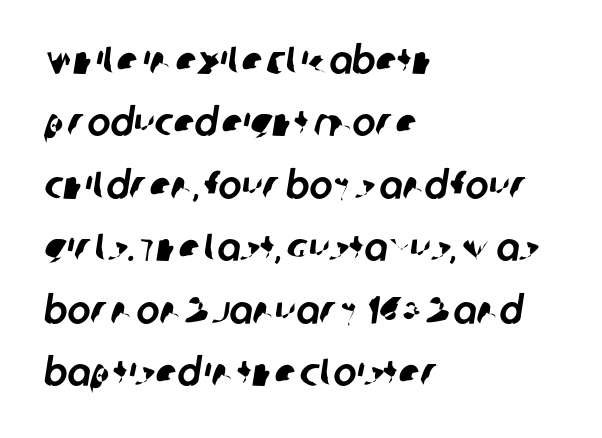
The lines are quadded left. Classification — sans serif. A typesetter would call this proportional, since set widths differ per character. Letter spacing: default. Any mark beneath the type? The region is blank. A typesetter would call this leading conventional body-copy spacing.
